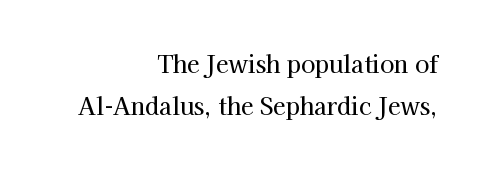
The image shows 23 px text type, upright; set right-aligned, line spacing 1.83x, normal letter spacing, not underlined.
